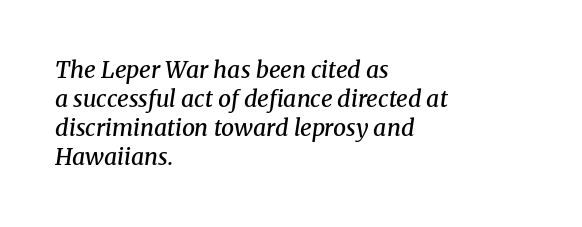
{"italic": "yes", "lean": "right", "slant_degrees": 8, "bold": "semi", "underline": "no", "align": "left", "line_spacing": "normal", "line_spacing_ratio": 1.26, "letter_spacing": "normal", "letter_spacing_em": 0.0, "glyph_px": 23}
